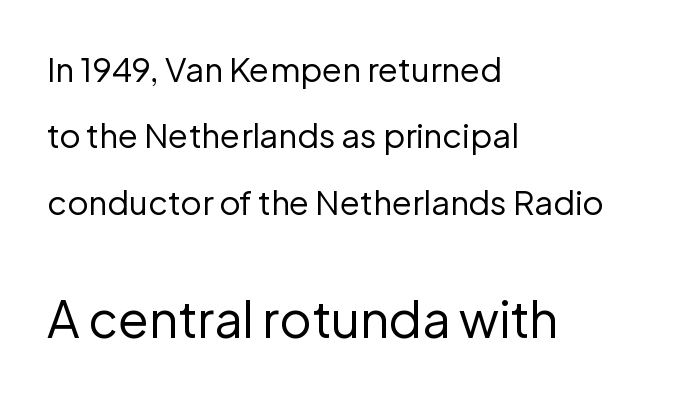
The letters stand straight up with perfectly vertical stems. Are there feet on the stems? There aren't — it's a sans. What's the leading like? Stretched, with rows far apart. If you drew a ruler down the left edge, every line would touch it. The passage shown begins with its smaller block and ends with its larger one.
